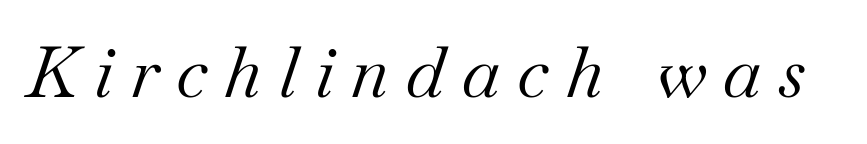
A typesetter would call this proportional, since set widths differ per character. Posture: slanted. The font is comparable to plain body text, perhaps lighter. Tracking here is generous; glyphs stand well apart from one another. Serifs: yes, visible at the terminals of the letterforms.
